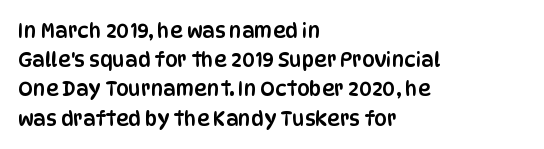
{"italic": "no", "underline": "no", "align": "left", "line_spacing": "normal", "line_spacing_ratio": 1.46, "letter_spacing": "normal", "letter_spacing_em": 0.0, "glyph_px": 20}
